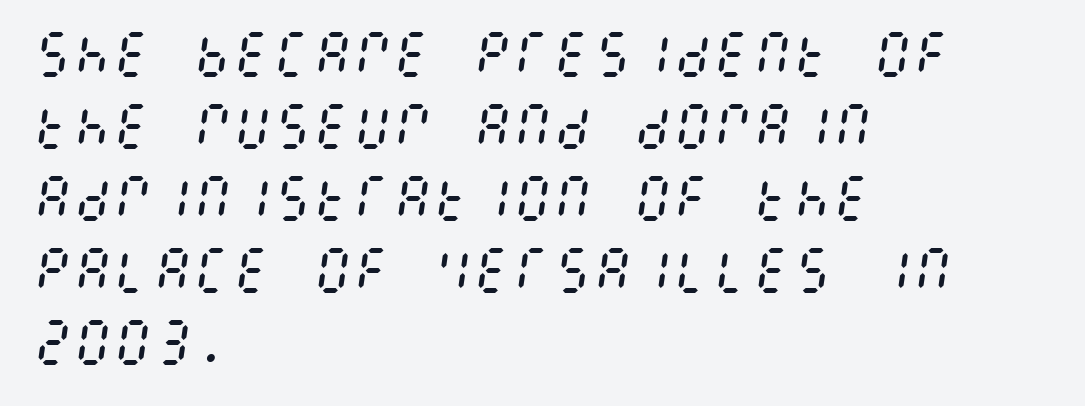
{"italic": "yes", "lean": "right", "slant_degrees": 8, "bold": "no", "weight": "regular", "width": "condensed", "stroke_contrast": "medium", "x_height": "large", "underline": "no", "align": "left", "line_spacing": "normal", "line_spacing_ratio": 1.44, "letter_spacing": "normal", "letter_spacing_em": 0.0, "glyph_px": 50}
